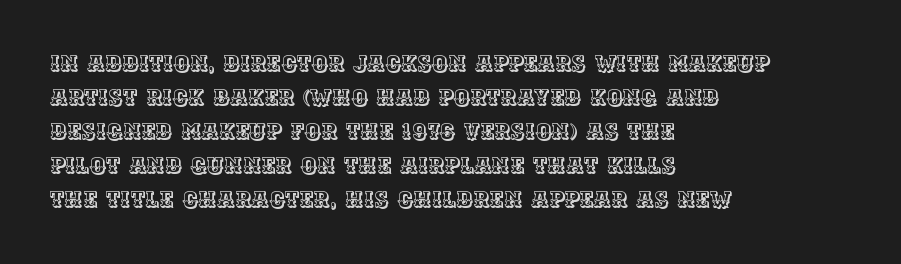
{"italic": "no", "underline": "no", "align": "left", "line_spacing": "normal", "line_spacing_ratio": 1.54, "letter_spacing": "normal", "letter_spacing_em": 0.0, "glyph_px": 22}
